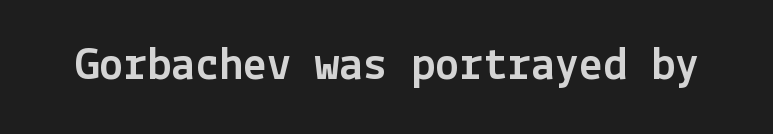
{"serif": "no", "italic": "no", "width": "normal", "x_height": "medium", "underline": "no", "letter_spacing": "normal", "letter_spacing_em": 0.0, "glyph_px": 48}
